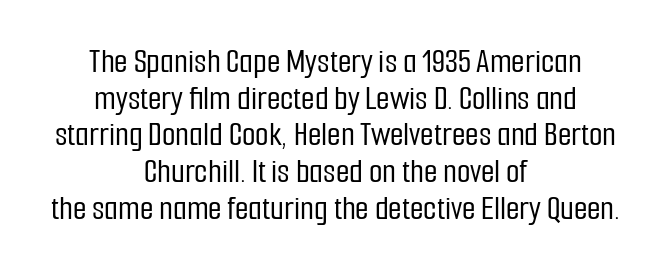
Q: Is the text italic (slanted)? A: No, it is upright.
Q: Is the typeface a serif or a sans-serif typeface? A: Sans-serif.
Q: Is the text underlined? A: No.
Q: How is the paragraph aligned? A: Centered.
Q: Is the spacing between letters normal or unusually wide? A: Normal.
Q: Is the spacing between lines tight, normal or loose? A: Tight.
Q: Width (condensed, normal, or wide)? A: Condensed.
Q: Stroke contrast? A: Low.
Q: x-height? A: Medium.
Q: Monospaced? A: No.
